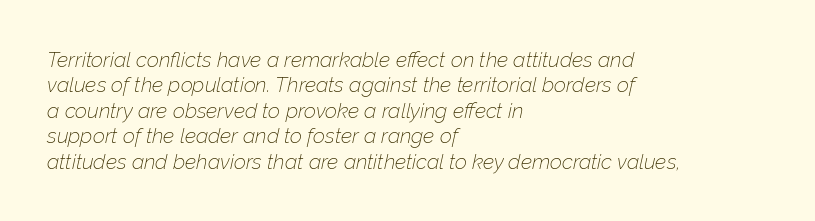
Q: Is the text bold? A: No.
Q: Is the text italic (slanted)? A: Yes, it leans right by about 12 degrees.
Q: Is the text underlined? A: No.
Q: How is the paragraph aligned? A: Left-aligned.
Q: Is the spacing between letters normal or unusually wide? A: Normal.
